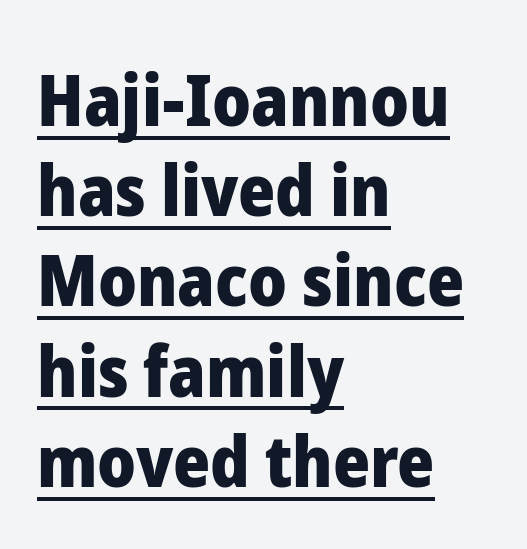
{"serif": "no", "italic": "no", "bold": "yes", "weight": "heavy", "width": "normal", "stroke_contrast": "low", "x_height": "medium", "monospaced": "no", "underline": "yes", "align": "left", "line_spacing": "normal", "line_spacing_ratio": 1.27, "letter_spacing": "normal", "letter_spacing_em": 0.0, "glyph_px": 71}
